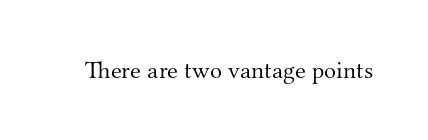
The rendering keeps characters at their native spacing. The font sits on the lighter half of the weight spectrum, regular included. Quick note: underline off. Is there any slant? The stems are plumb.
